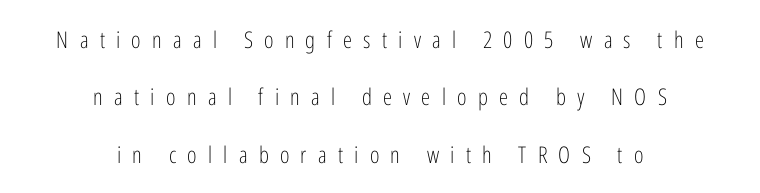
The image shows 23 px text type, upright; set centered, loose line spacing (2.49x), unusually wide letter spacing (+0.49 em), not underlined.
